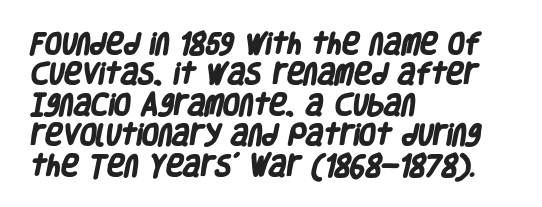
Q: Is the text bold? A: Yes.
Q: Is the text underlined? A: No.
Q: How is the paragraph aligned? A: Left-aligned.
Q: Is the spacing between letters normal or unusually wide? A: Normal.
Q: Is the spacing between lines tight, normal or loose? A: Normal.
